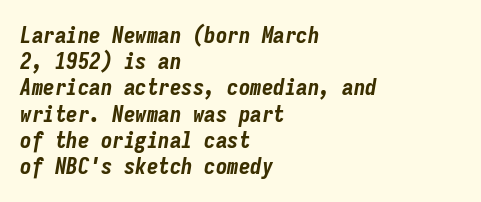
Rendered with sloped, italic letterforms. Compared with typical body copy, the letter spacing here is the same. Honestly, there is no underline to notice here at all. Does the leading feel generous? Not at all — it's pinched.
